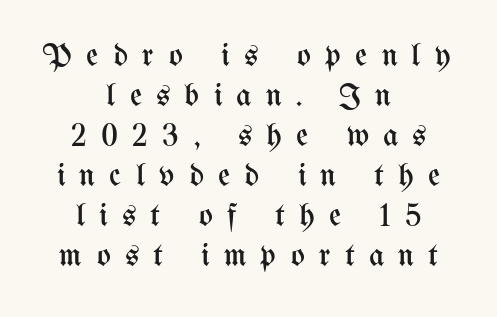
Q: Is the text bold? A: No.
Q: Is the text italic (slanted)? A: No, it is upright.
Q: Is the text underlined? A: No.
Q: How is the paragraph aligned? A: Centered.
Q: Is the spacing between letters normal or unusually wide? A: Unusually wide.
Q: Width (condensed, normal, or wide)? A: Condensed.
Q: Stroke contrast? A: Medium.
Q: x-height? A: Medium.
Q: Monospaced? A: No.
